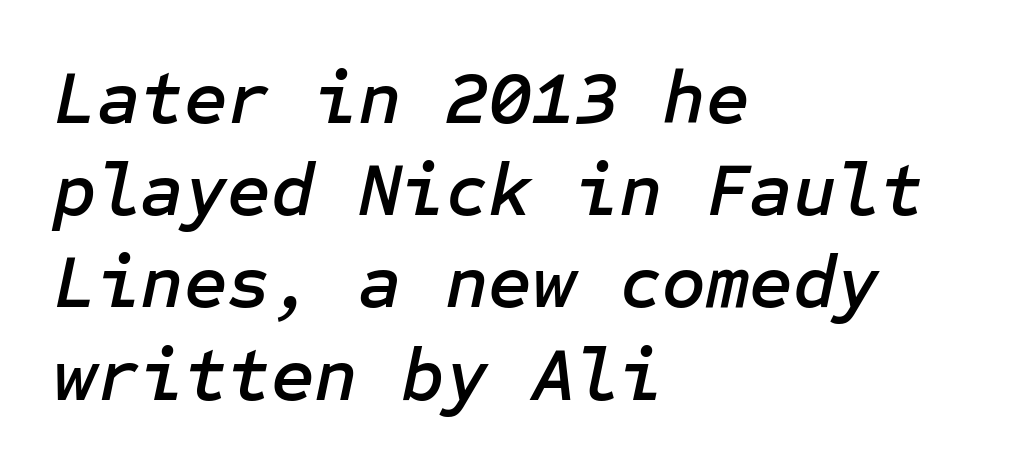
The image shows 75 px text type, italic (leaning right); set left-aligned, line spacing 1.23x, normal letter spacing, not underlined; low stroke contrast and a medium x-height.
